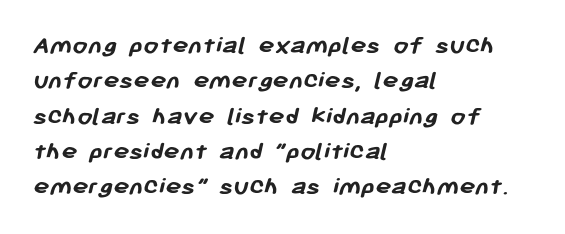
Q: Is the text bold? A: Yes.
Q: Is the text underlined? A: No.
Q: How is the paragraph aligned? A: Left-aligned.
Q: Is the spacing between letters normal or unusually wide? A: Normal.
Q: Is the spacing between lines tight, normal or loose? A: Normal.
